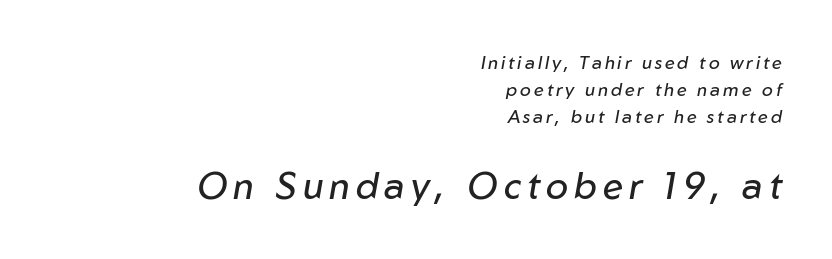
A typesetter would mark this as italic. Think of a printed novel: that variable character pitch is what you see here. In CSS terms this would be text-align: right. Descenders are the only things crossing below the line.
